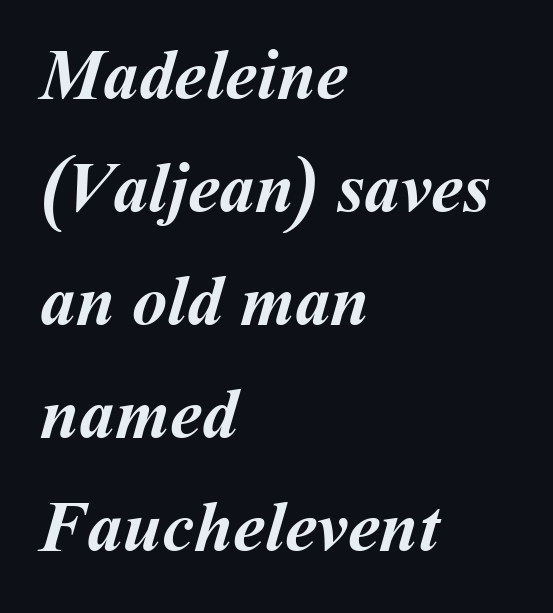
{"bold": "yes", "weight": "semibold", "width": "normal", "stroke_contrast": "medium", "x_height": "medium", "monospaced": "no", "underline": "no", "align": "left", "line_spacing": "normal", "line_spacing_ratio": 1.59, "letter_spacing": "normal", "letter_spacing_em": 0.0, "glyph_px": 71}
